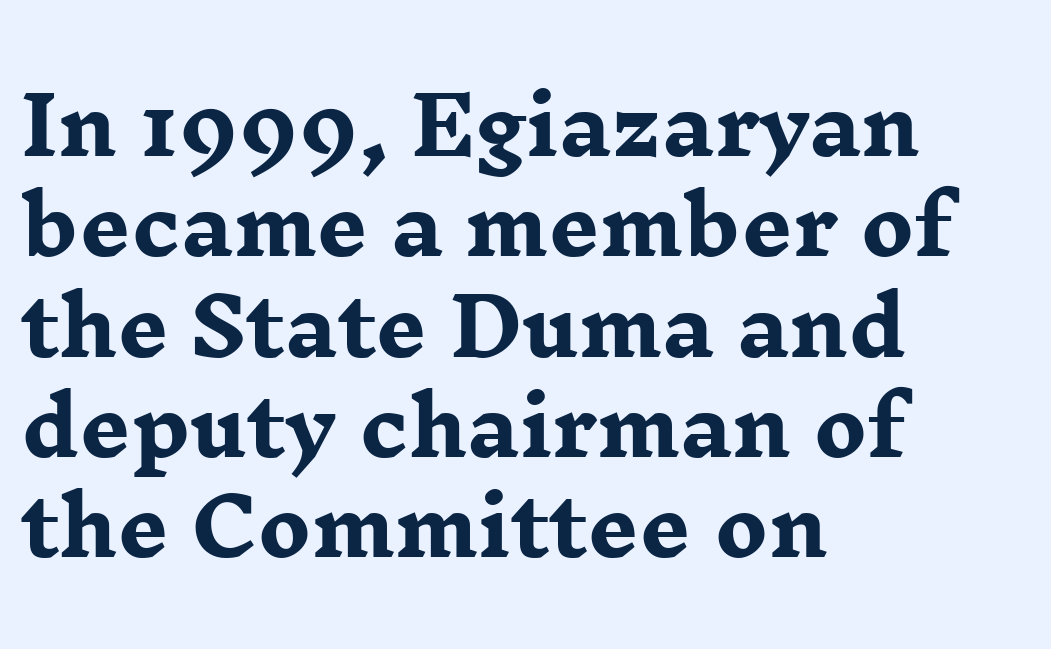
The image shows 79 px heavy, wide serif type, upright; set left-aligned, normal line spacing (1.27x), normal letter spacing, not underlined; low stroke contrast and a medium x-height.
